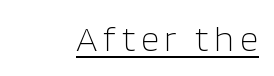
Q: Is the text bold? A: No.
Q: Is the text italic (slanted)? A: No, it is upright.
Q: Is the typeface a serif or a sans-serif typeface? A: Sans-serif.
Q: Is the text underlined? A: Yes.
Q: Width (condensed, normal, or wide)? A: Normal.
Q: Stroke contrast? A: Low.
Q: x-height? A: Large.
Q: Monospaced? A: No.
